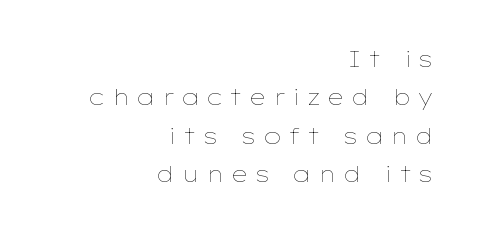
The image shows 22 px text type, upright; set right-aligned, line spacing 1.75x, unusually wide letter spacing (+0.29 em), not underlined.
